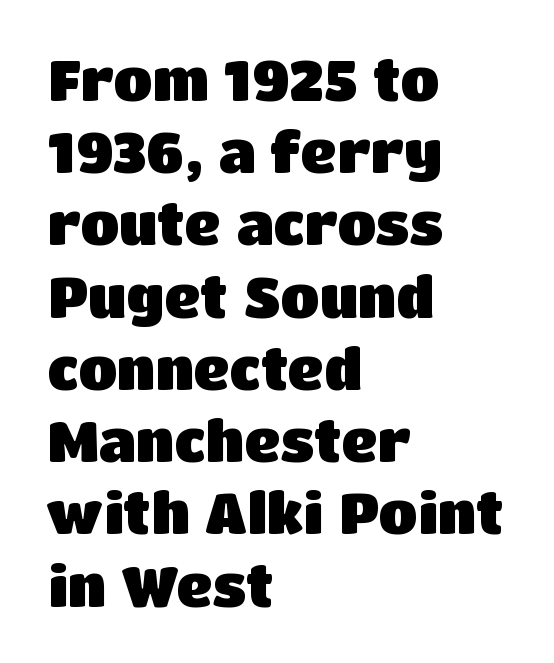
The image shows 56 px heavy sans-serif type, upright; set left-aligned, normal line spacing (1.29x), normal letter spacing, not underlined; low stroke contrast and a large x-height.
